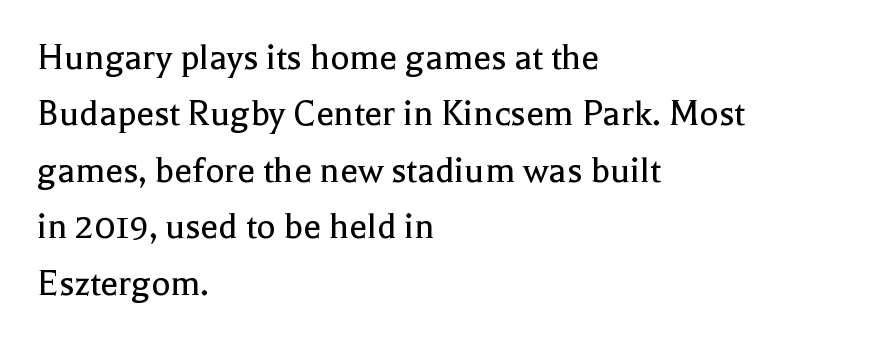
{"serif": "yes", "italic": "no", "bold": "no", "weight": "regular", "width": "normal", "x_height": "medium", "monospaced": "no", "underline": "no", "align": "left", "line_spacing": "normal", "line_spacing_ratio": 1.41, "letter_spacing": "normal", "letter_spacing_em": 0.0, "glyph_px": 40}
